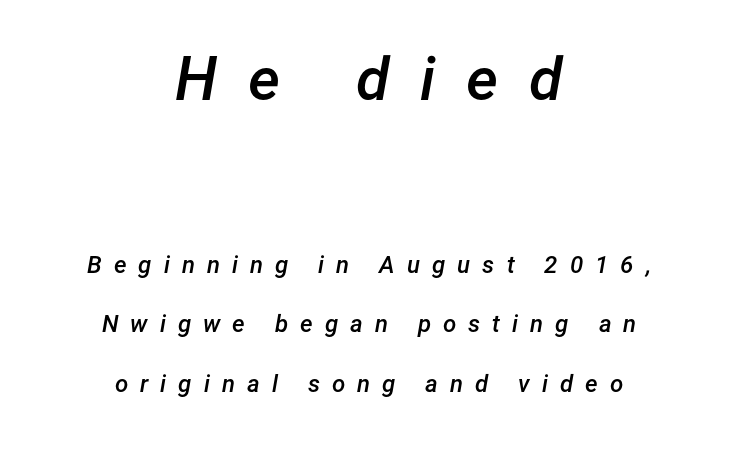
{"italic": "yes", "lean": "right", "slant_degrees": 12, "bold": "semi", "weight": "semibold", "width": "normal", "stroke_contrast": "low", "x_height": "medium", "monospaced": "no", "underline": "no", "align": "center", "line_spacing": "loose", "line_spacing_ratio": 2.49, "letter_spacing": "wide", "letter_spacing_em": 0.5, "larger_block": "first", "size_ratio": 2.54, "glyph_px": 61}
